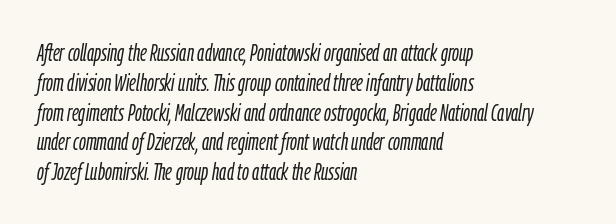
{"italic": "yes", "lean": "right", "slant_degrees": 9, "bold": "no", "underline": "no", "align": "left", "line_spacing_ratio": 1.24, "letter_spacing": "normal", "letter_spacing_em": 0.0, "glyph_px": 24}
